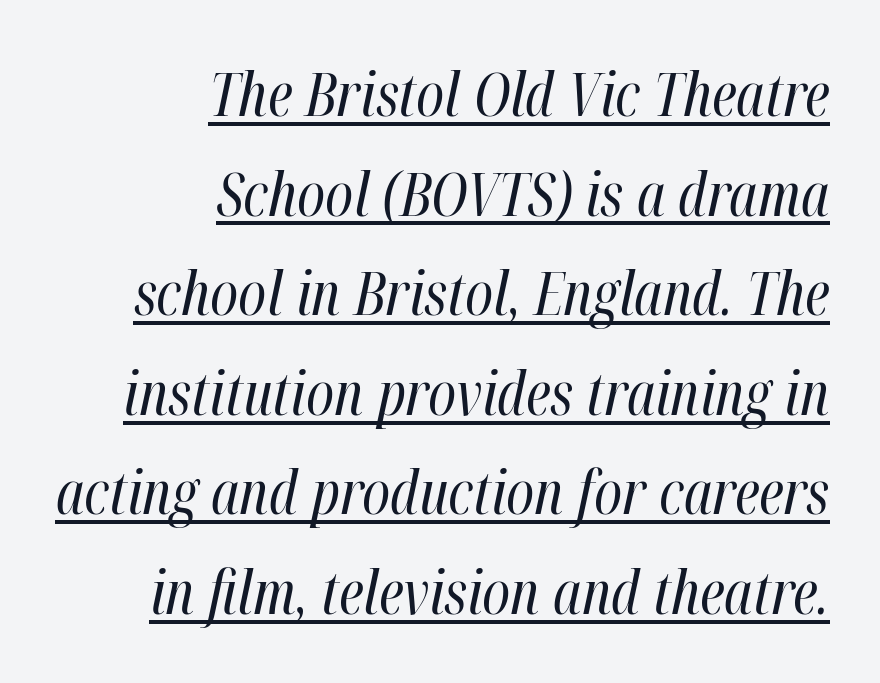
{"italic": "yes", "lean": "right", "slant_degrees": 12, "bold": "no", "weight": "regular", "width": "condensed", "stroke_contrast": "high", "x_height": "medium", "monospaced": "no", "underline": "yes", "align": "right", "line_spacing": "normal", "line_spacing_ratio": 1.66, "letter_spacing": "normal", "letter_spacing_em": 0.0, "glyph_px": 60}
